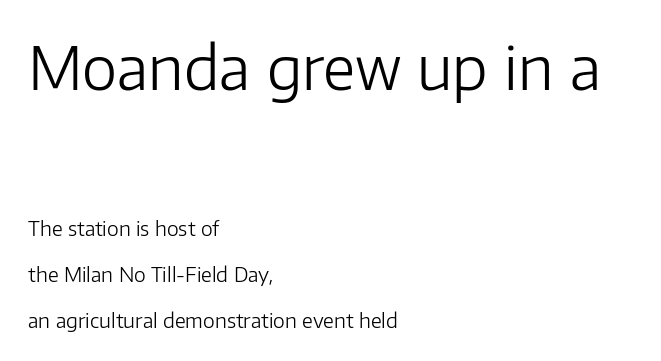
{"serif": "no", "italic": "no", "bold": "no", "weight": "light", "width": "normal", "stroke_contrast": "low", "x_height": "medium", "monospaced": "no", "underline": "no", "align": "left", "line_spacing": "loose", "line_spacing_ratio": 2.31, "letter_spacing": "normal", "letter_spacing_em": 0.0, "larger_block": "first", "size_ratio": 3.0, "glyph_px": 60}
